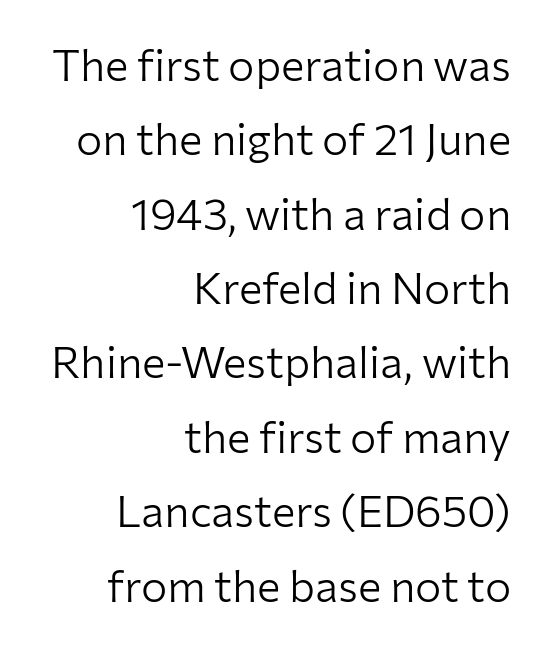
Q: Is the text bold? A: No.
Q: Is the text italic (slanted)? A: No, it is upright.
Q: Is the typeface a serif or a sans-serif typeface? A: Sans-serif.
Q: Is the text underlined? A: No.
Q: How is the paragraph aligned? A: Right-aligned.
Q: Is the spacing between letters normal or unusually wide? A: Normal.
Q: Is the spacing between lines tight, normal or loose? A: Normal.
Q: Width (condensed, normal, or wide)? A: Normal.
Q: Stroke contrast? A: Low.
Q: x-height? A: Medium.
Q: Monospaced? A: No.
